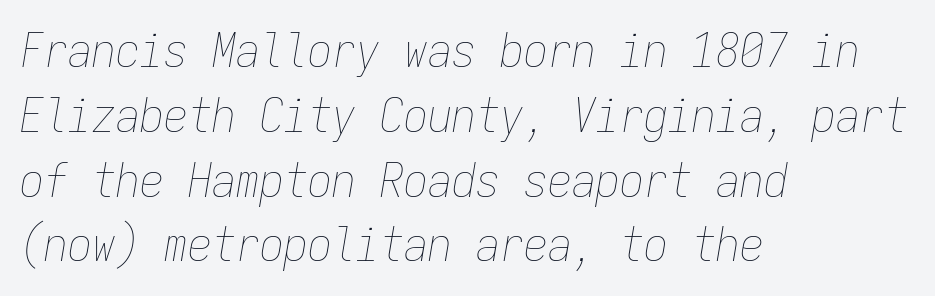
The image shows 48 px thin, condensed type, italic (leaning right), monospaced; set left-aligned, normal line spacing (1.35x), normal letter spacing, not underlined; low stroke contrast and a medium x-height.
